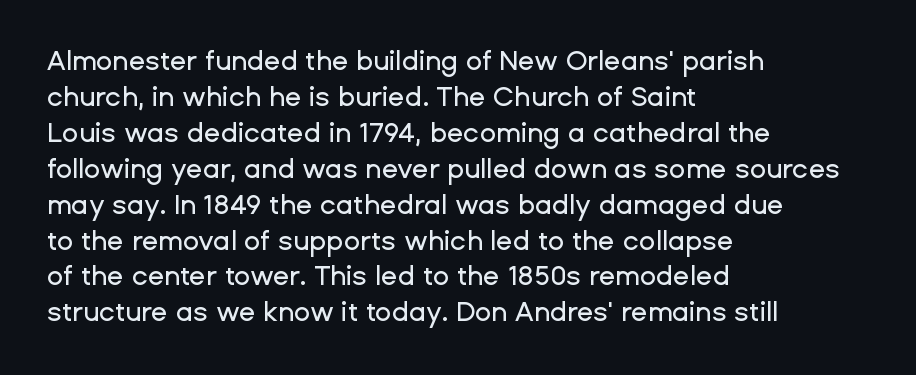
{"italic": "no", "underline": "no", "align": "left", "line_spacing": "normal", "line_spacing_ratio": 1.33, "letter_spacing": "normal", "letter_spacing_em": 0.0, "glyph_px": 27}
